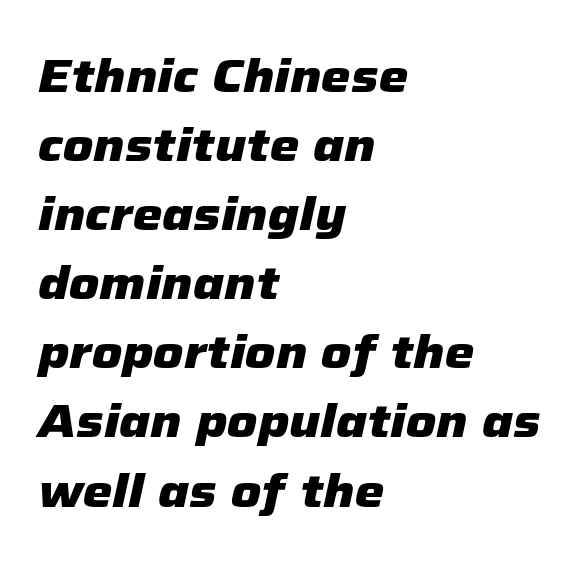
Q: Is the text bold? A: Yes.
Q: Is the text italic (slanted)? A: Yes, it leans right by about 12 degrees.
Q: Is the text underlined? A: No.
Q: How is the paragraph aligned? A: Left-aligned.
Q: Is the spacing between letters normal or unusually wide? A: Normal.
Q: Is the spacing between lines tight, normal or loose? A: Normal.
Q: Width (condensed, normal, or wide)? A: Normal.
Q: Stroke contrast? A: Low.
Q: x-height? A: Medium.
Q: Monospaced? A: No.
